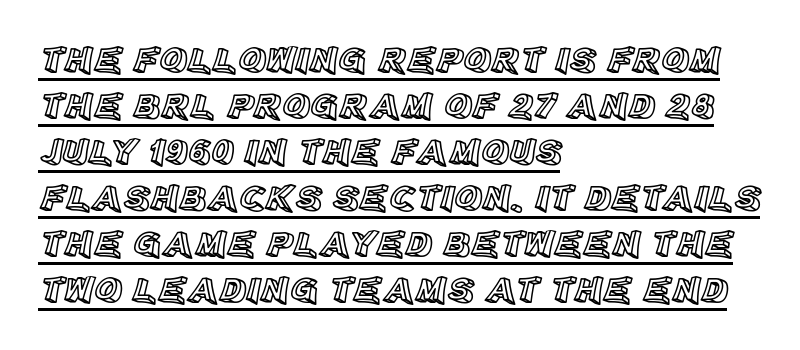
Here the designer chose a conventional face with non-uniform glyph widths. If you drew a ruler down the left edge, every line would touch it. Tracking here is standard; glyphs follow each other at the usual distance. Each line of the rendering has a horizontal stroke beneath the glyphs.
